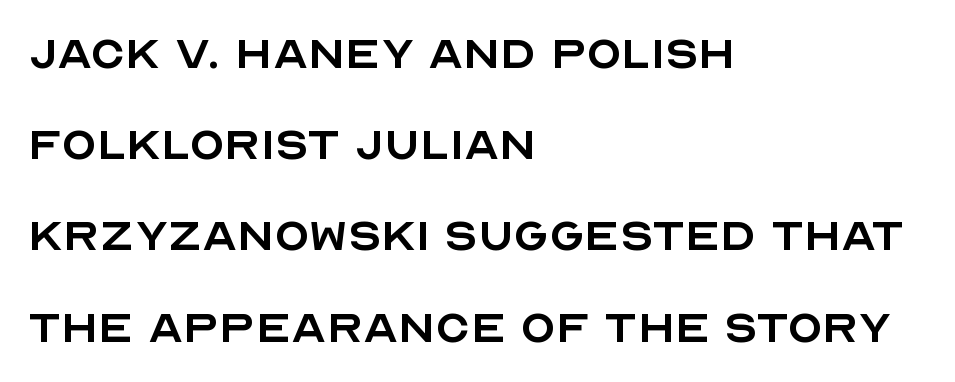
Q: Is the text bold? A: No.
Q: Is the text italic (slanted)? A: No, it is upright.
Q: Is the typeface a serif or a sans-serif typeface? A: Sans-serif.
Q: Is the text underlined? A: No.
Q: How is the paragraph aligned? A: Left-aligned.
Q: Is the spacing between letters normal or unusually wide? A: Normal.
Q: Is the spacing between lines tight, normal or loose? A: Normal.
Q: Width (condensed, normal, or wide)? A: Normal.
Q: x-height? A: Large.
Q: Monospaced? A: No.
